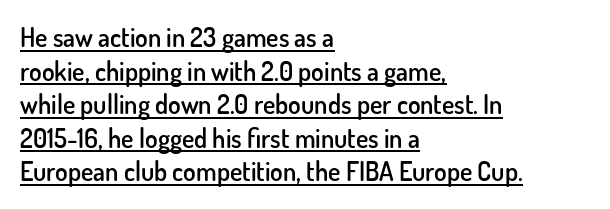
The horizontal fit of the characters is conventional and even. Nope, not italic — everything's standing straight. Somebody hit Ctrl+U on this one — the words are underlined. The leading is moderate, giving the passage an even texture. Summary of weight: moderately heavy, a semibold.
